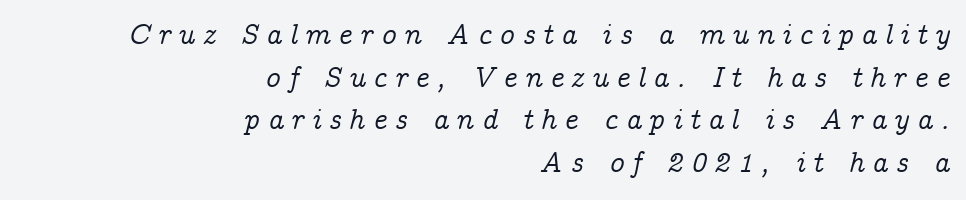
Q: Is the text italic (slanted)? A: Yes, it leans right by about 14 degrees.
Q: Is the typeface a serif or a sans-serif typeface? A: Serif.
Q: Is the text underlined? A: No.
Q: How is the paragraph aligned? A: Right-aligned.
Q: Is the spacing between letters normal or unusually wide? A: Unusually wide.
Q: Is the spacing between lines tight, normal or loose? A: Normal.
Q: Width (condensed, normal, or wide)? A: Normal.
Q: Stroke contrast? A: Low.
Q: x-height? A: Medium.
Q: Monospaced? A: No.
